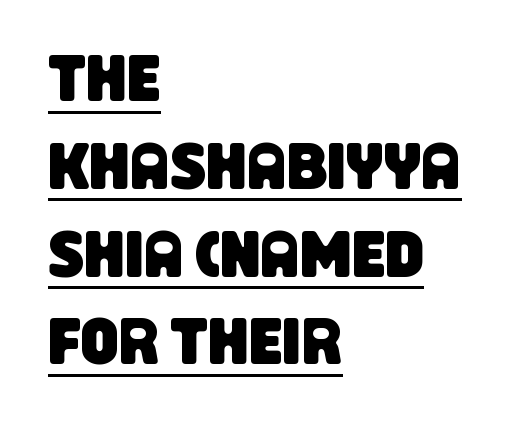
One-word summary of the alignment: left. Does extra space separate the letters? No, they use regular spacing. Regular leading. Underlining? Definitely there. Look at the bottom of the vertical strokes: they stop flat, with no serifs.
